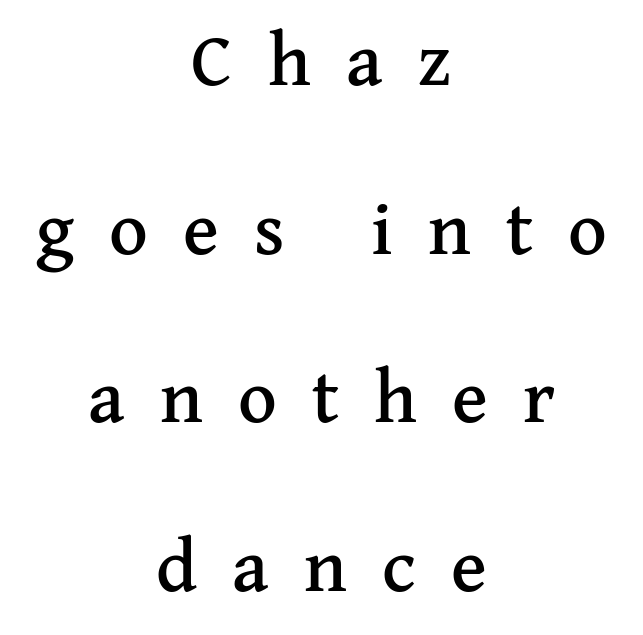
{"serif": "yes", "italic": "no", "width": "normal", "stroke_contrast": "medium", "x_height": "medium", "monospaced": "no", "underline": "no", "align": "center", "line_spacing": "loose", "line_spacing_ratio": 2.25, "letter_spacing": "wide", "letter_spacing_em": 0.47, "glyph_px": 75}
